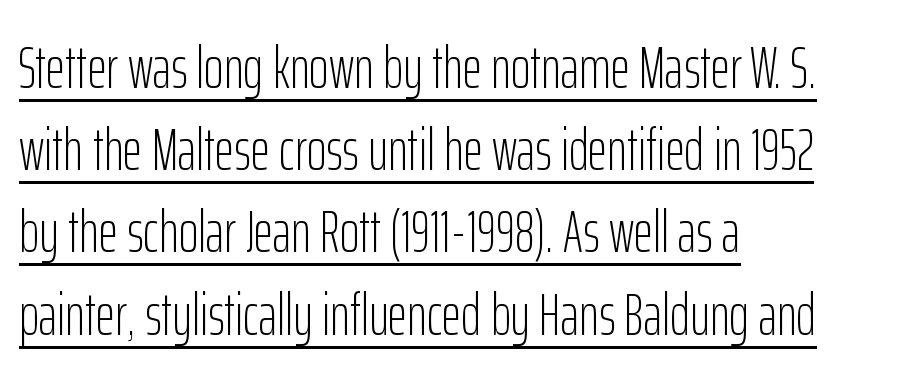
Q: Is the text bold? A: No.
Q: Is the text italic (slanted)? A: No, it is upright.
Q: Is the typeface a serif or a sans-serif typeface? A: Sans-serif.
Q: Is the text underlined? A: Yes.
Q: How is the paragraph aligned? A: Left-aligned.
Q: Is the spacing between letters normal or unusually wide? A: Normal.
Q: Is the spacing between lines tight, normal or loose? A: Normal.
Q: Width (condensed, normal, or wide)? A: Condensed.
Q: Stroke contrast? A: Low.
Q: x-height? A: Medium.
Q: Monospaced? A: No.
